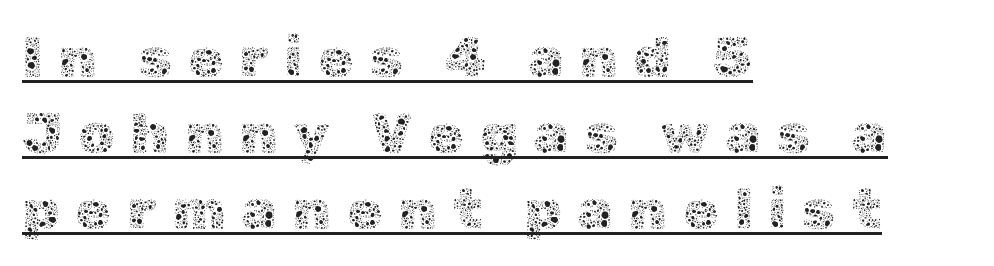
The image shows 58 px thin type, upright; set left-aligned, normal line spacing (1.31x), unusually wide letter spacing (+0.26 em), underlined; a medium x-height.
